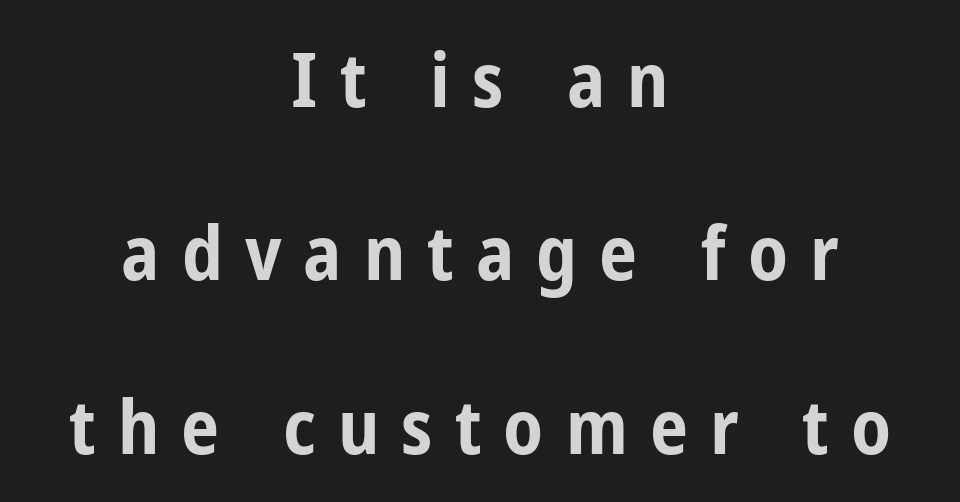
Q: Is the text bold? A: Yes.
Q: Is the text italic (slanted)? A: No, it is upright.
Q: Is the typeface a serif or a sans-serif typeface? A: Sans-serif.
Q: Is the text underlined? A: No.
Q: How is the paragraph aligned? A: Centered.
Q: Is the spacing between letters normal or unusually wide? A: Unusually wide.
Q: Is the spacing between lines tight, normal or loose? A: Loose.
Q: Width (condensed, normal, or wide)? A: Condensed.
Q: Stroke contrast? A: Low.
Q: x-height? A: Medium.
Q: Monospaced? A: No.
